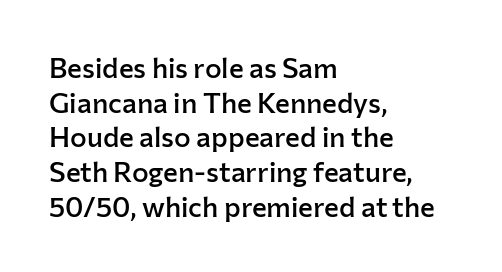
Q: Is the text bold? A: Semi-bold.
Q: Is the text italic (slanted)? A: No, it is upright.
Q: Is the typeface a serif or a sans-serif typeface? A: Sans-serif.
Q: Is the text underlined? A: No.
Q: How is the paragraph aligned? A: Left-aligned.
Q: Is the spacing between letters normal or unusually wide? A: Normal.
Q: Width (condensed, normal, or wide)? A: Normal.
Q: Stroke contrast? A: Low.
Q: x-height? A: Medium.
Q: Monospaced? A: No.
